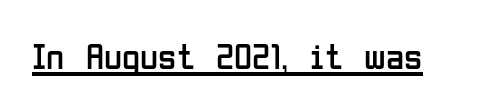
{"serif": "no", "italic": "no", "bold": "no", "weight": "regular", "width": "condensed", "stroke_contrast": "low", "x_height": "medium", "monospaced": "no", "underline": "yes", "letter_spacing": "normal", "letter_spacing_em": 0.0, "glyph_px": 37}
